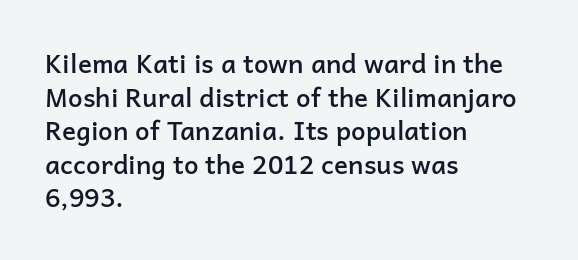
Q: Is the text bold? A: Semi-bold.
Q: Is the text italic (slanted)? A: No, it is upright.
Q: Is the text underlined? A: No.
Q: How is the paragraph aligned? A: Left-aligned.
Q: Is the spacing between letters normal or unusually wide? A: Normal.
Q: Is the spacing between lines tight, normal or loose? A: Normal.
